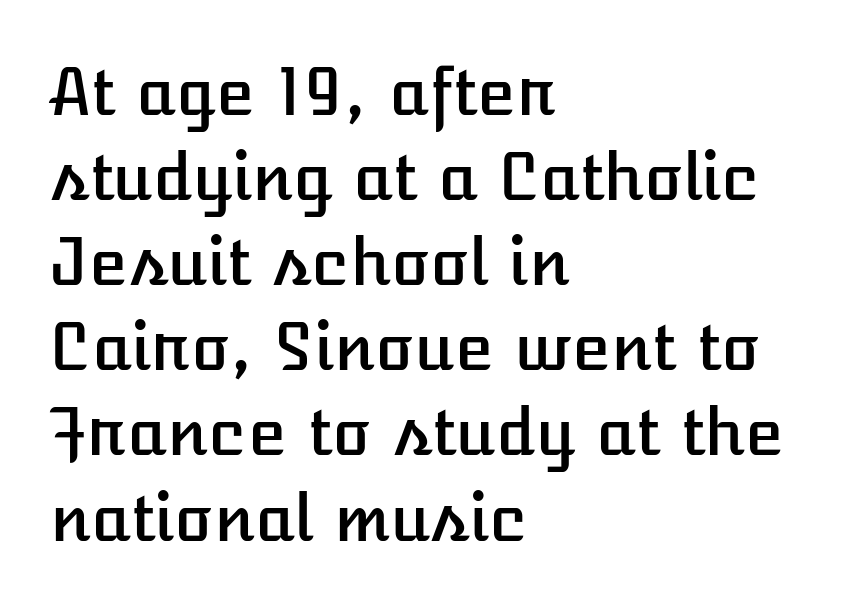
The image shows 64 px text type, upright; set left-aligned, normal line spacing (1.33x), normal letter spacing, not underlined; low stroke contrast and a medium x-height.
